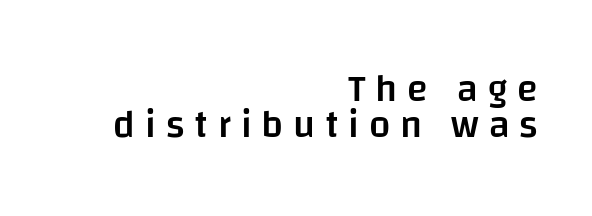
{"serif": "no", "italic": "no", "bold": "semi", "weight": "semibold", "width": "normal", "stroke_contrast": "low", "x_height": "large", "monospaced": "no", "underline": "no", "align": "right", "line_spacing": "tight", "line_spacing_ratio": 0.96, "letter_spacing": "wide", "letter_spacing_em": 0.26, "glyph_px": 38}
